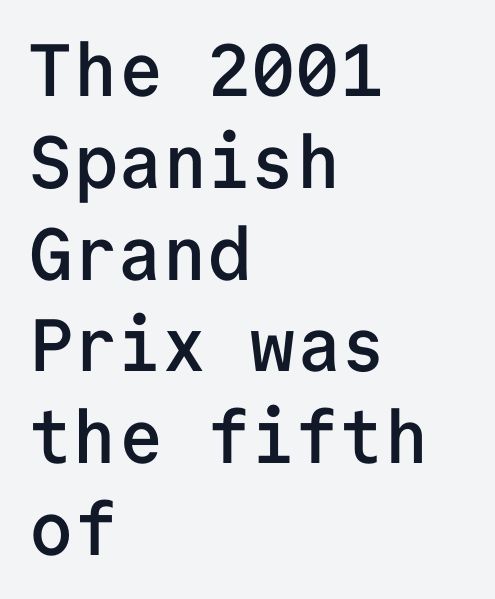
The image shows 74 px semibold sans-serif type, upright, monospaced; set left-aligned, line spacing 1.24x, normal letter spacing, not underlined; low stroke contrast and a medium x-height.
